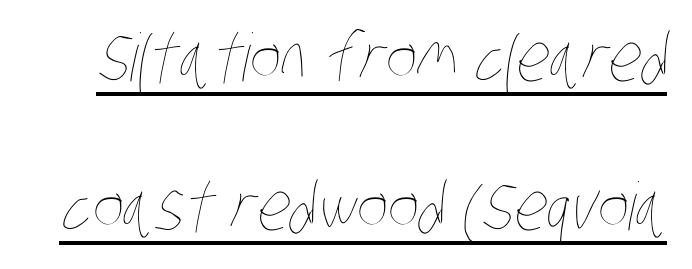
The image shows 66 px thin, condensed type; set loose line spacing (2.26x), normal letter spacing, underlined; low stroke contrast and a large x-height.
